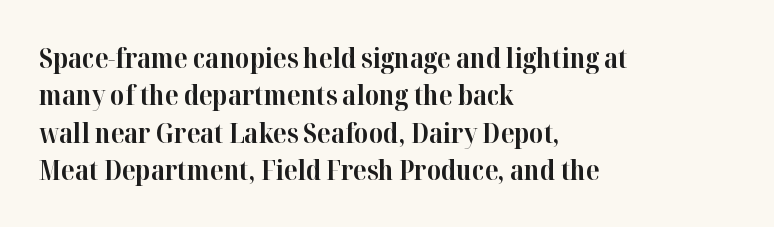
It's the straight-up-and-down kind of type. The lines are quadded left. Letter spacing: default. Rule under the text: the space is simply empty. The space between consecutive lines is moderate. Notice how thick the strokes are: this is what a full bold looks like.
